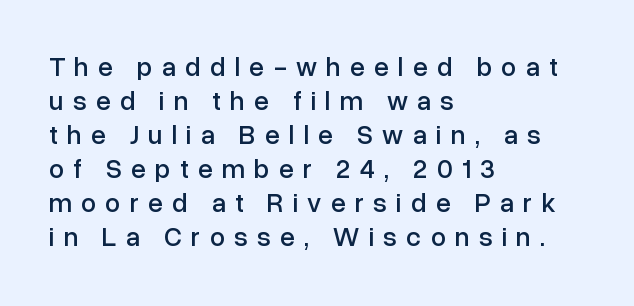
{"italic": "no", "underline": "no", "align": "left", "line_spacing": "normal", "line_spacing_ratio": 1.26, "letter_spacing": "wide", "letter_spacing_em": 0.34, "glyph_px": 27}
